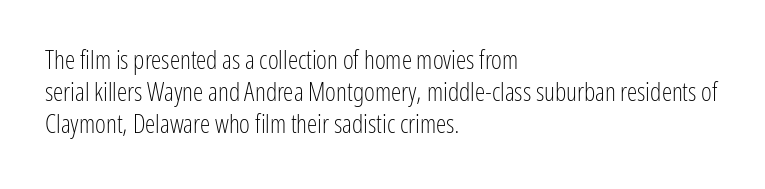
The image shows 26 px text type, upright; set left-aligned, line spacing 1.23x, normal letter spacing, not underlined.
